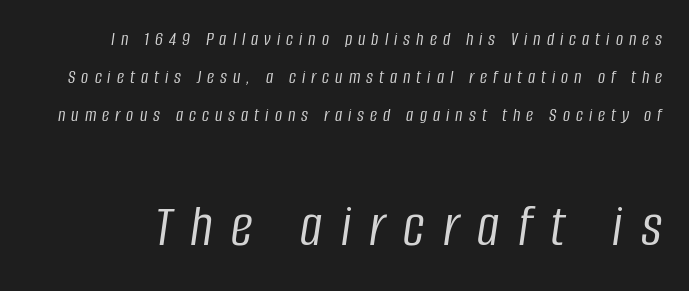
The image shows 61 px light, condensed type, italic (leaning right); set loose line spacing (1.9x), unusually wide letter spacing (+0.3 em), not underlined; the second (bottom) block is 3.05x larger; low stroke contrast and a large x-height.
